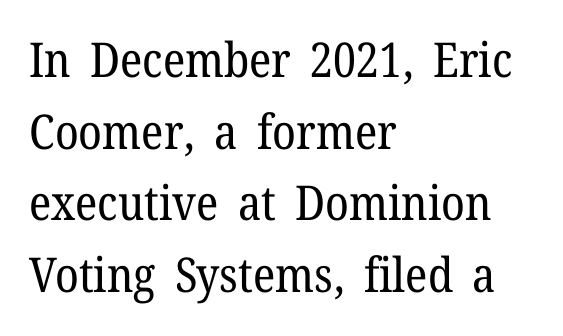
The image shows 48 px regular-weight serif type, upright; set left-aligned, normal line spacing (1.49x), normal letter spacing, not underlined; low stroke contrast and a medium x-height.
